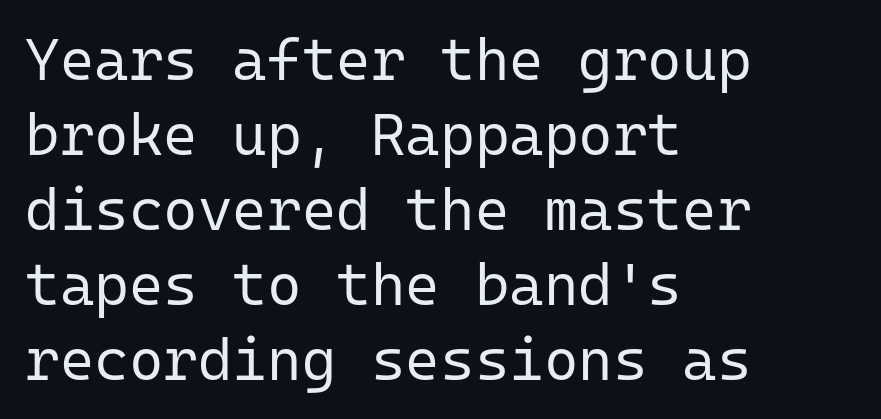
Here the designer chose a console-style face with uniform glyph widths. Regular leading. Unlike a traditional serif, this face leaves its strokes unadorned. Line beginnings align vertically; line endings do not. There is no visible air inserted between adjacent glyphs. Plain, unruled lines of type.
